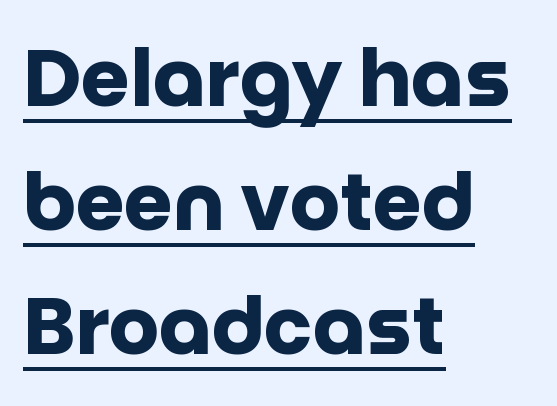
The image shows 79 px heavy sans-serif type, upright; set left-aligned, normal line spacing (1.57x), normal letter spacing, underlined; low stroke contrast and a large x-height.
